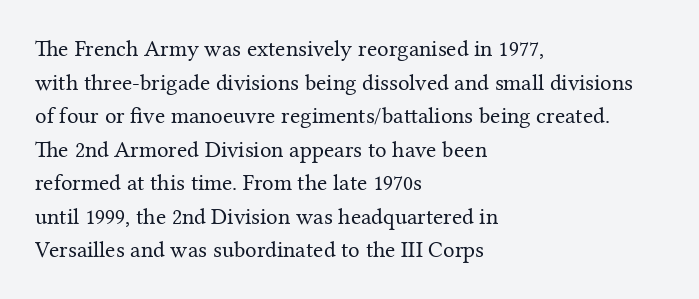
Q: Is the text bold? A: No.
Q: Is the text italic (slanted)? A: No, it is upright.
Q: Is the text underlined? A: No.
Q: How is the paragraph aligned? A: Left-aligned.
Q: Is the spacing between letters normal or unusually wide? A: Normal.
Q: Is the spacing between lines tight, normal or loose? A: Normal.
